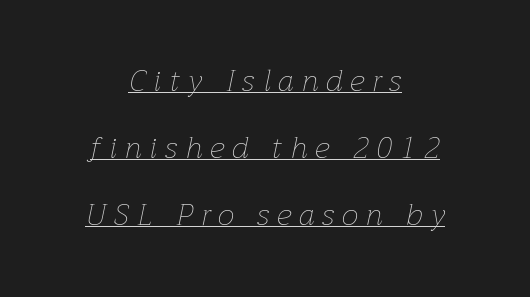
The image shows 30 px thin type, italic (leaning right); set centered, loose line spacing (2.23x), unusually wide letter spacing (+0.27 em), underlined; low stroke contrast and a medium x-height.
